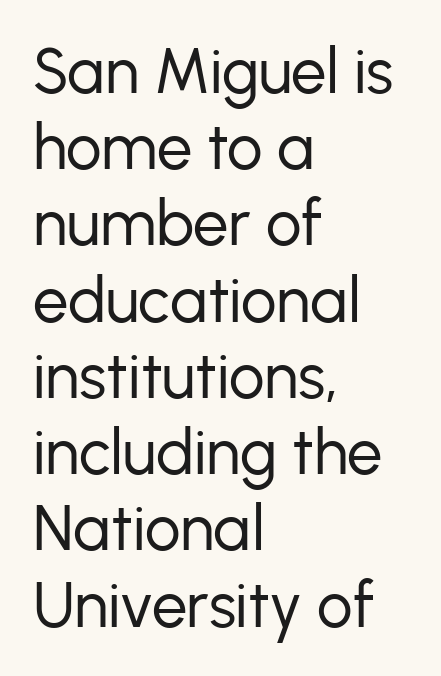
{"serif": "no", "italic": "no", "bold": "no", "weight": "regular", "width": "normal", "stroke_contrast": "low", "x_height": "medium", "monospaced": "no", "underline": "no", "align": "left", "line_spacing_ratio": 1.21, "letter_spacing": "normal", "letter_spacing_em": 0.0, "glyph_px": 63}
